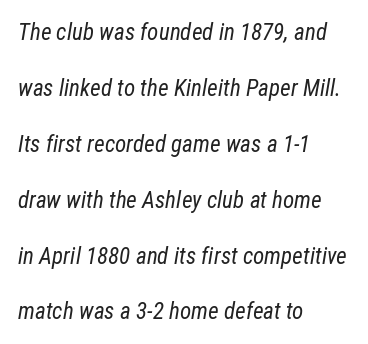
{"italic": "yes", "lean": "right", "slant_degrees": 12, "bold": "no", "underline": "no", "align": "left", "line_spacing": "loose", "line_spacing_ratio": 2.43, "letter_spacing": "normal", "letter_spacing_em": 0.0, "glyph_px": 23}
